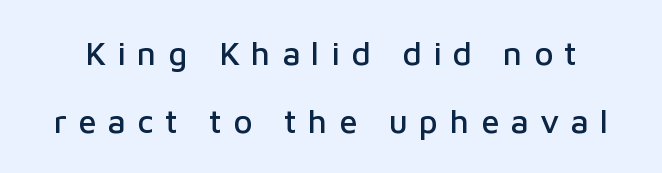
Q: Is the text italic (slanted)? A: No, it is upright.
Q: Is the typeface a serif or a sans-serif typeface? A: Sans-serif.
Q: Is the text underlined? A: No.
Q: Is the spacing between letters normal or unusually wide? A: Unusually wide.
Q: Is the spacing between lines tight, normal or loose? A: Loose.
Q: Width (condensed, normal, or wide)? A: Normal.
Q: Stroke contrast? A: Low.
Q: x-height? A: Medium.
Q: Monospaced? A: No.
